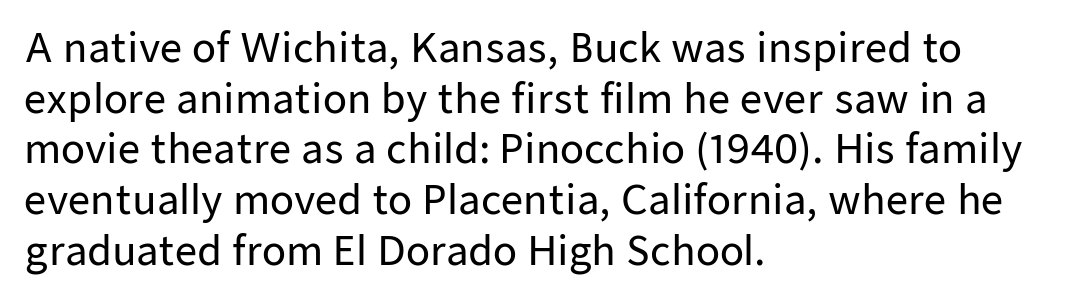
The image shows 39 px sans-serif type, upright; set left-aligned, normal line spacing (1.3x), normal letter spacing, not underlined; low stroke contrast and a medium x-height.
